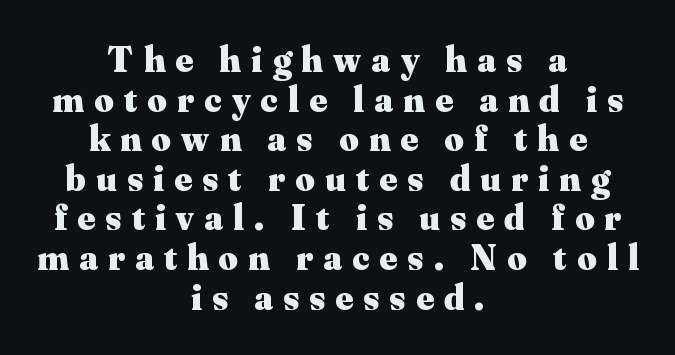
The image shows 37 px heavy serif type, upright; set centered, tight line spacing (1.07x), unusually wide letter spacing (+0.28 em), not underlined; medium stroke contrast and a small x-height.
